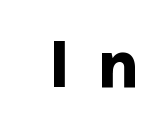
{"serif": "no", "italic": "no", "bold": "yes", "weight": "bold", "width": "normal", "stroke_contrast": "low", "x_height": "medium", "monospaced": "no", "underline": "no", "letter_spacing": "wide", "letter_spacing_em": 0.38, "glyph_px": 68}
